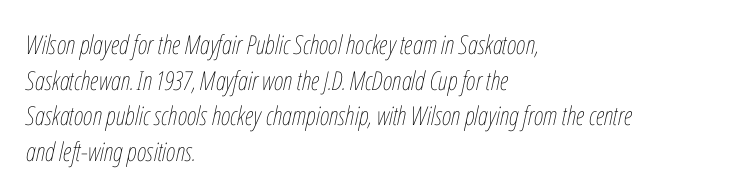
Q: Is the text bold? A: No.
Q: Is the text italic (slanted)? A: Yes, it leans right by about 12 degrees.
Q: Is the text underlined? A: No.
Q: How is the paragraph aligned? A: Left-aligned.
Q: Is the spacing between letters normal or unusually wide? A: Normal.
Q: Is the spacing between lines tight, normal or loose? A: Normal.
